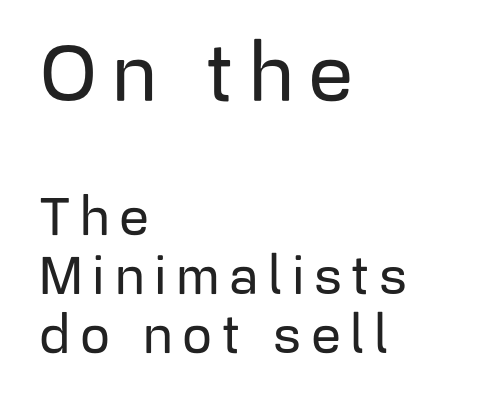
The image shows 80 px sans-serif type, upright; set left-aligned, tight line spacing (1.12x), not underlined; the first (top) block is 1.51x larger; low stroke contrast and a medium x-height.
